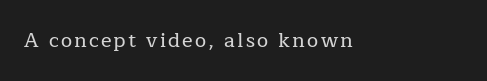
The image shows 20 px text type, upright; set left-aligned, not underlined.
